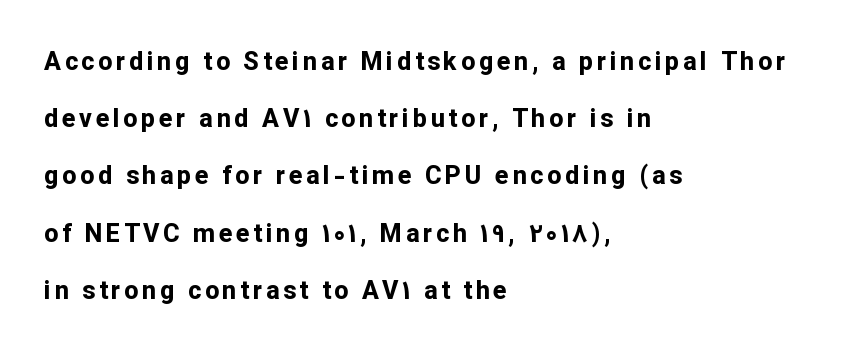
Italic: no, the glyphs are upright roman. Does the weight exceed regular? Yes, all the way to bold. Caption: multi-line text, flush left, ragged right. Students, observe: this is what heavily led, spacious text looks like. Anything drawn beneath the words? Only blank space.
